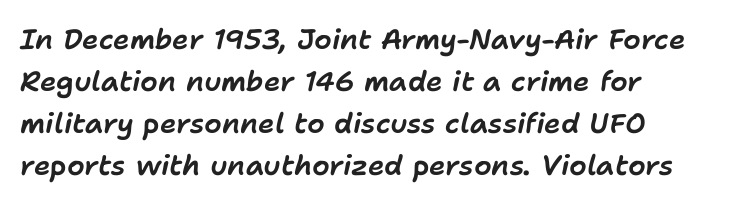
The block of text has a typical density, with ordinary space between rows. Inter-character spacing is left at the font's built-in metrics. These lines are rendered in a variable-pitch font. The whole block is typeset with a tilt. The string is rendered with underlining switched off.
